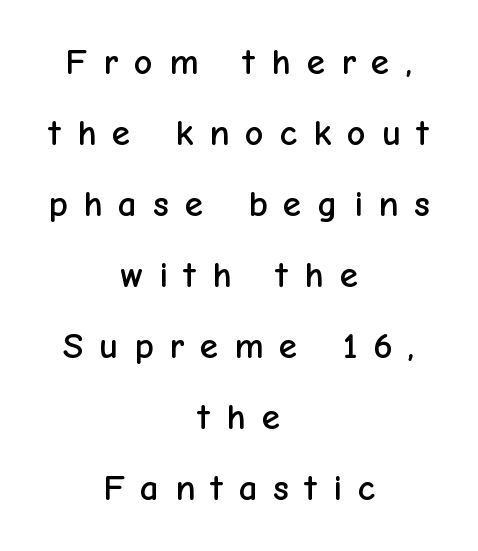
The image shows 37 px sans-serif type, upright; set centered, loose line spacing (1.92x), unusually wide letter spacing (+0.43 em), not underlined; low stroke contrast and a medium x-height.
